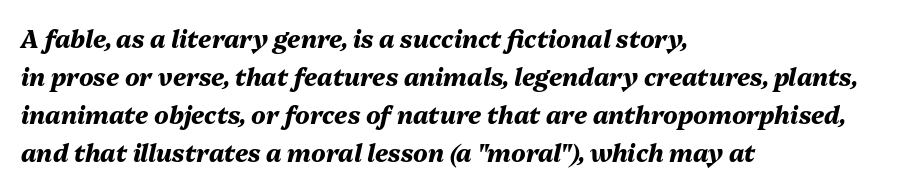
The image shows 24 px bold type, italic (leaning right); set left-aligned, normal line spacing (1.58x), normal letter spacing, not underlined.
